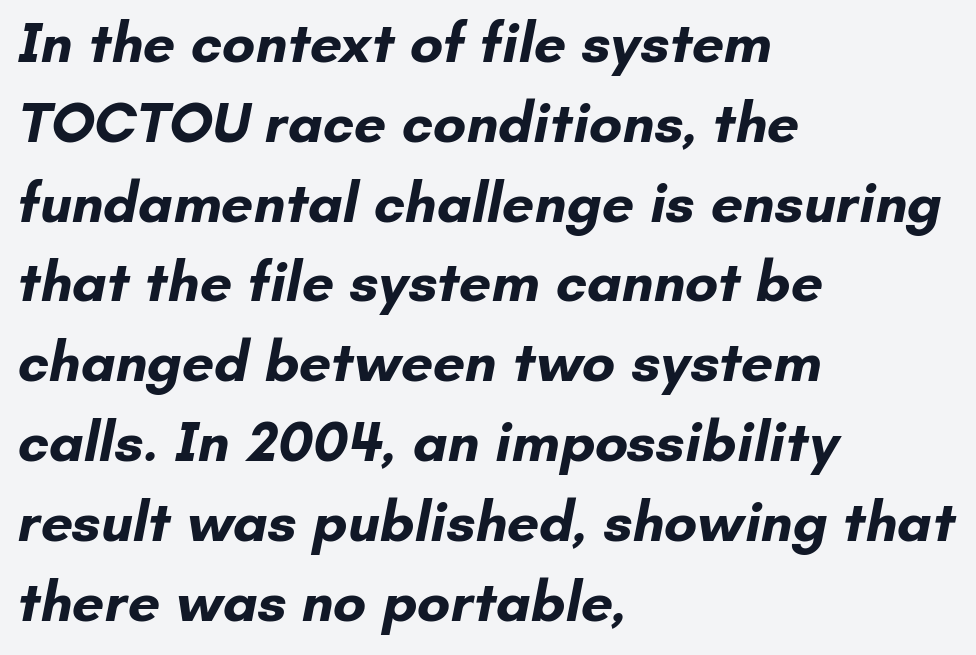
Q: Is the text bold? A: Yes.
Q: Is the typeface a serif or a sans-serif typeface? A: Sans-serif.
Q: Is the text underlined? A: No.
Q: How is the paragraph aligned? A: Left-aligned.
Q: Is the spacing between letters normal or unusually wide? A: Normal.
Q: Is the spacing between lines tight, normal or loose? A: Normal.
Q: Width (condensed, normal, or wide)? A: Normal.
Q: Stroke contrast? A: Low.
Q: x-height? A: Small.
Q: Monospaced? A: No.
